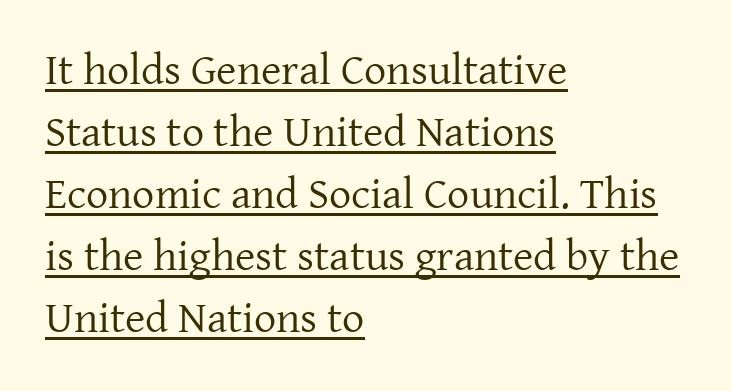
The image shows 44 px regular-weight serif type, upright; set left-aligned, normal line spacing (1.41x), normal letter spacing, underlined; low stroke contrast and a medium x-height.
